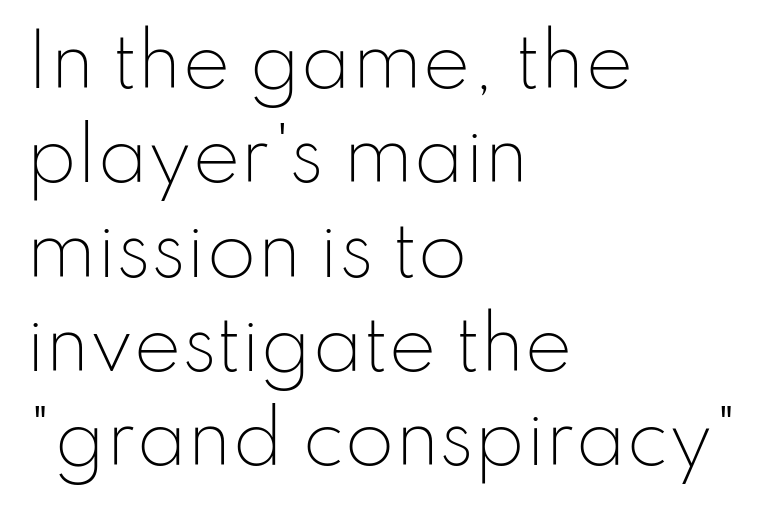
Looks like regular typesetting: each glyph gets only the width it needs. Honestly, the row spacing looks completely unremarkable. Grotesque or geometric, the face here clearly has no serifs. Honestly, the letter spacing is just normal — you wouldn't notice it. Posture: straight, roman, zero tilt.
